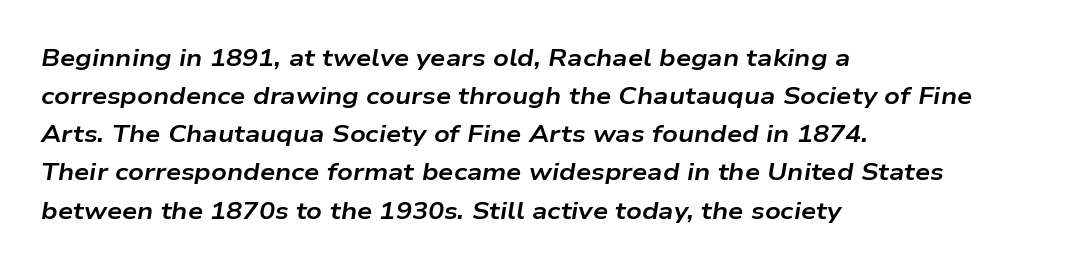
The image shows 24 px bold type, italic (leaning right); set left-aligned, normal line spacing (1.59x), normal letter spacing, not underlined.
